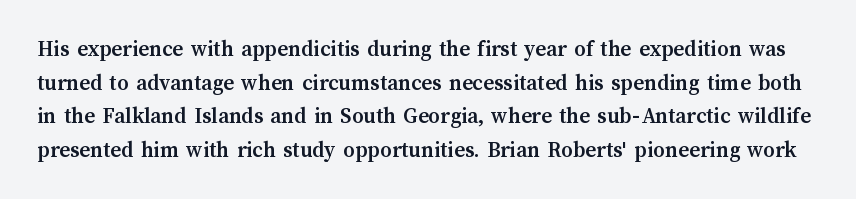
Q: Is the text bold? A: Yes.
Q: Is the text italic (slanted)? A: No, it is upright.
Q: Is the text underlined? A: No.
Q: Is the spacing between letters normal or unusually wide? A: Normal.
Q: Is the spacing between lines tight, normal or loose? A: Normal.
